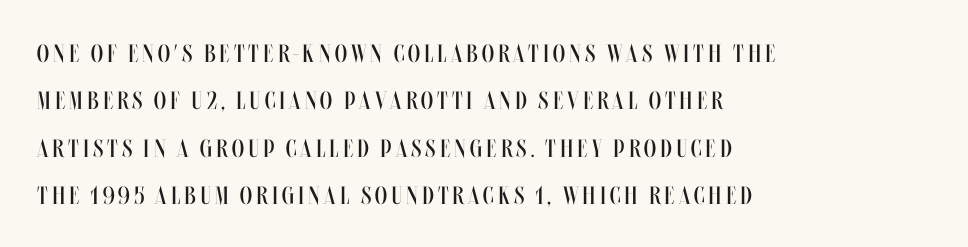
{"italic": "no", "bold": "no", "underline": "no", "align": "left", "line_spacing": "loose", "line_spacing_ratio": 1.9, "glyph_px": 25}
